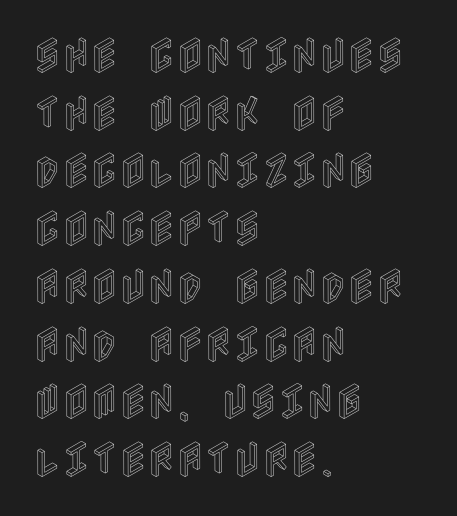
Q: Is the text italic (slanted)? A: No, it is upright.
Q: Is the text underlined? A: No.
Q: How is the paragraph aligned? A: Left-aligned.
Q: Is the spacing between letters normal or unusually wide? A: Normal.
Q: Is the spacing between lines tight, normal or loose? A: Normal.
Q: Width (condensed, normal, or wide)? A: Condensed.
Q: x-height? A: Large.
